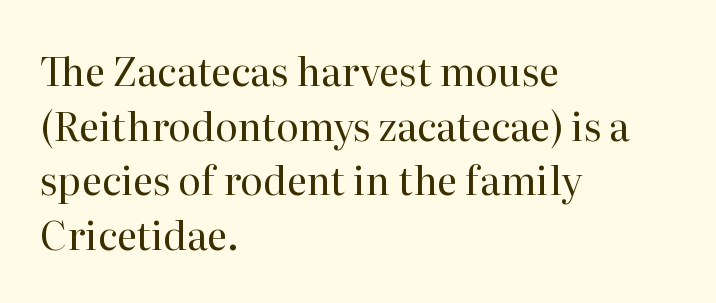
Does the copy run flush right? No — it runs flush left. The block of text has a typical density, with ordinary space between rows. A typesetter would label this face a serif. Is the stroke heavy? The answer is a plain regular-or-lighter. The letters stand straight up with perfectly vertical stems.
